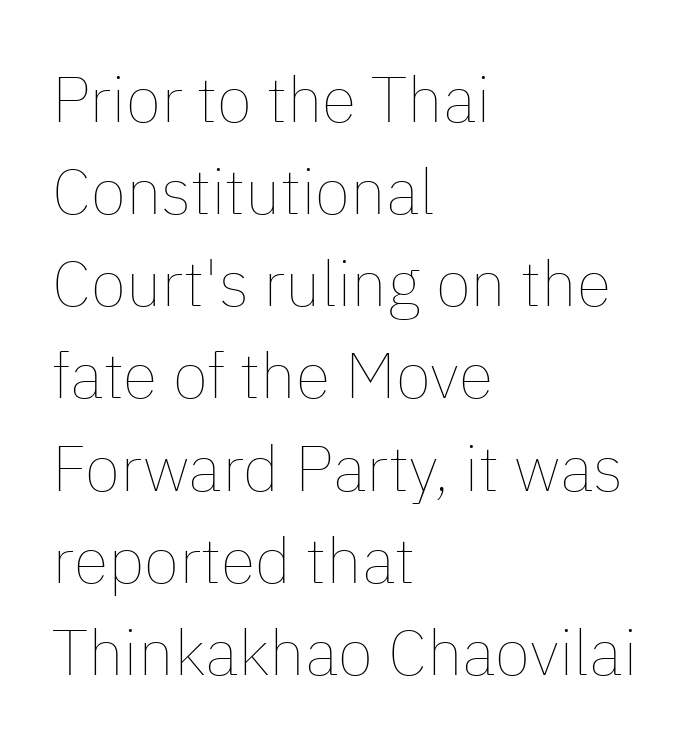
The passage shown is not bold in any degree. Check the space under the baseline: it is left empty. Which margin do the lines hug? The left one — the right edge is uneven. Vertically, the passage feels balanced, rows spaced as you'd expect.
